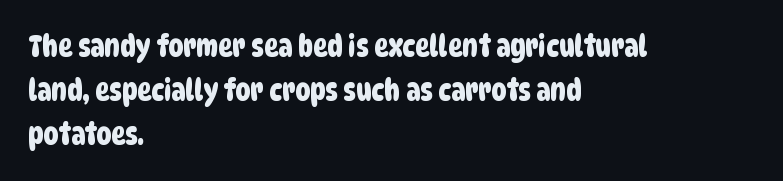
Q: Is the typeface a serif or a sans-serif typeface? A: Sans-serif.
Q: Is the text underlined? A: No.
Q: How is the paragraph aligned? A: Left-aligned.
Q: Is the spacing between letters normal or unusually wide? A: Normal.
Q: Is the spacing between lines tight, normal or loose? A: Normal.
Q: Width (condensed, normal, or wide)? A: Condensed.
Q: Stroke contrast? A: Low.
Q: x-height? A: Large.
Q: Monospaced? A: No.
